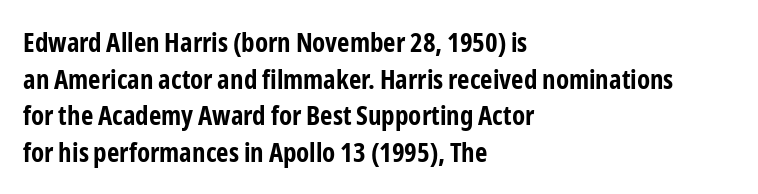
{"italic": "no", "bold": "yes", "underline": "no", "align": "left", "line_spacing": "normal", "line_spacing_ratio": 1.36, "letter_spacing": "normal", "letter_spacing_em": 0.0, "glyph_px": 27}
